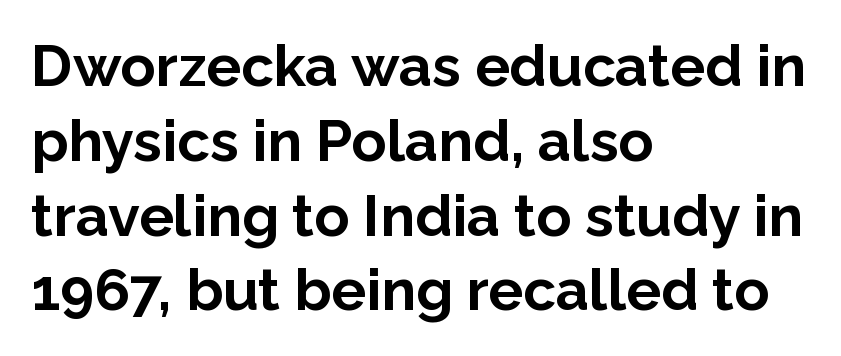
The image shows 58 px bold sans-serif type, upright; set left-aligned, normal line spacing (1.29x), normal letter spacing, not underlined; low stroke contrast and a medium x-height.
